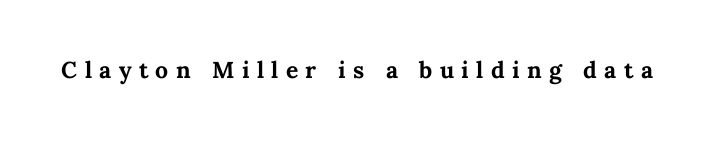
The axis of the letterforms is exactly vertical. Anything drawn beneath the words? Only blank space. Students, this is bold: see how much ink each stroke carries. What stands out about the letter spacing? Its width — letters are far apart.
